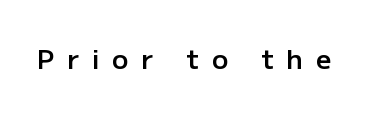
{"italic": "no", "bold": "semi", "underline": "no", "letter_spacing": "wide", "letter_spacing_em": 0.47, "glyph_px": 27}
